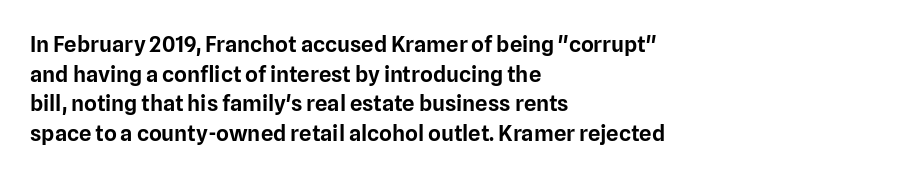
{"italic": "no", "underline": "no", "align": "left", "line_spacing": "normal", "line_spacing_ratio": 1.35, "letter_spacing": "normal", "letter_spacing_em": 0.0, "glyph_px": 22}
